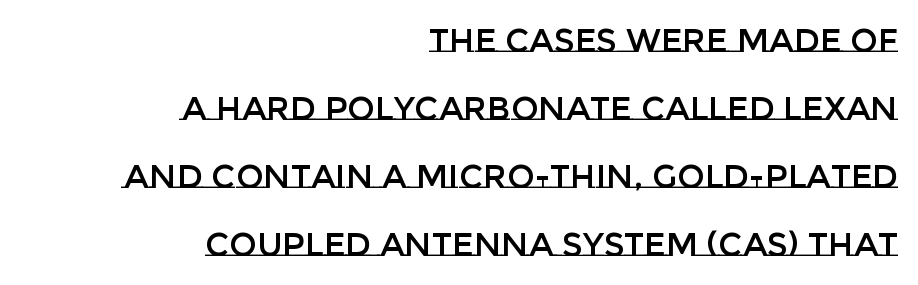
Line endings align vertically; line beginnings do not. Looks like regular typesetting: each glyph gets only the width it needs. A roman cut, with each character standing at attention. Characters follow at the spacing the type designer built in. Widely set lines give the paragraph a tall, airy silhouette. Bare-footed words on every line.
